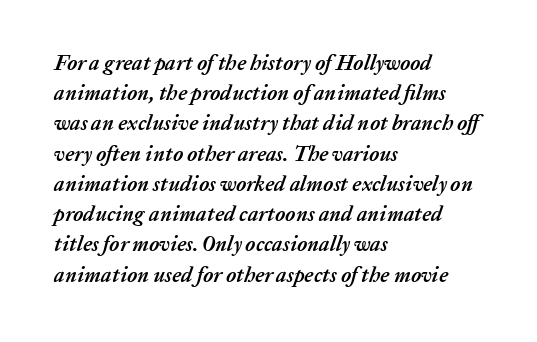
The image shows 21 px bold type, italic (leaning right); set left-aligned, normal line spacing (1.44x), normal letter spacing, not underlined.
